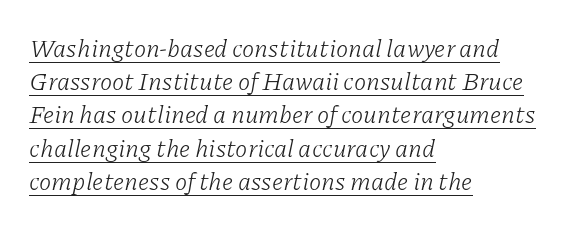
The image shows 25 px text type, italic (leaning right); set left-aligned, normal line spacing (1.33x), normal letter spacing, underlined.
